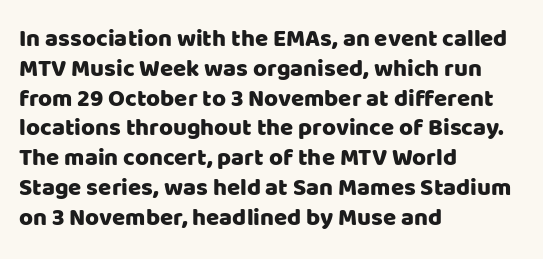
The image shows 24 px text type, upright; set left-aligned, line spacing 1.24x, normal letter spacing, not underlined.
